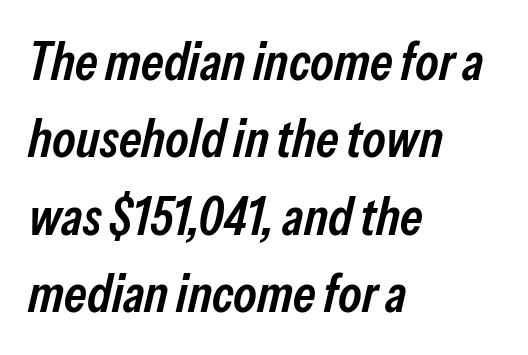
The glyphs are unaccompanied by any horizontal stroke below them. Spacing verdict: proportional, widths tailored to each character. Is the type bold? Partly — it's a semibold, heavier than regular but not fully bold. Which margin do the lines hug? The left one — the right edge is uneven.
